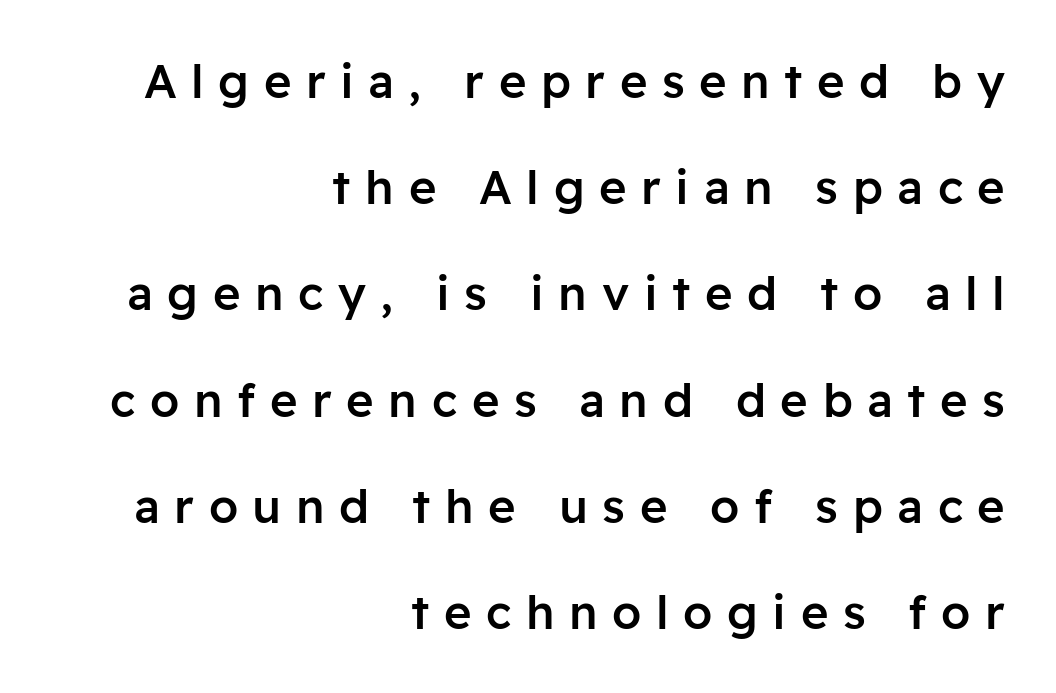
{"serif": "no", "italic": "no", "bold": "semi", "weight": "semibold", "width": "normal", "stroke_contrast": "low", "x_height": "medium", "monospaced": "no", "underline": "no", "align": "right", "line_spacing": "loose", "line_spacing_ratio": 2.26, "letter_spacing": "wide", "letter_spacing_em": 0.31, "glyph_px": 47}
